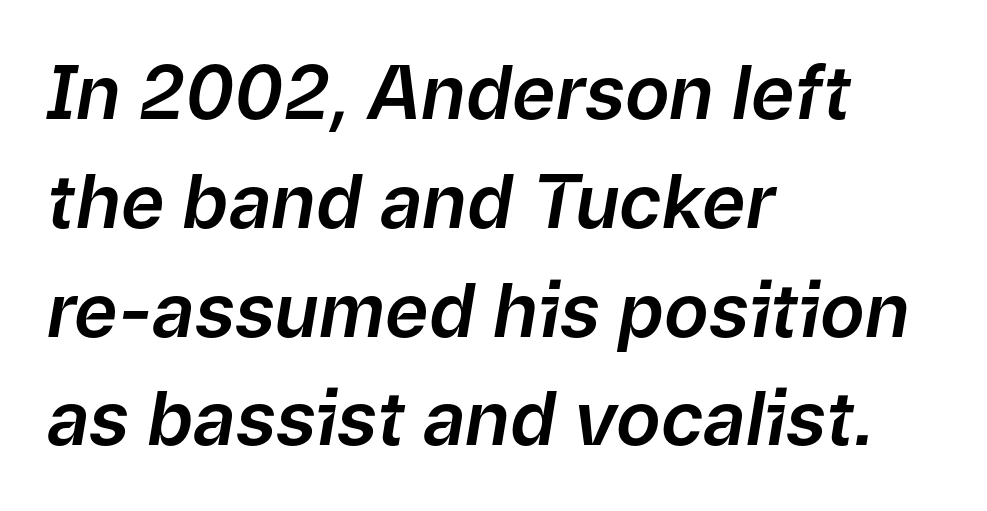
The image shows 74 px text type, italic (leaning right); set left-aligned, normal line spacing (1.47x), normal letter spacing, not underlined; low stroke contrast and a medium x-height.
